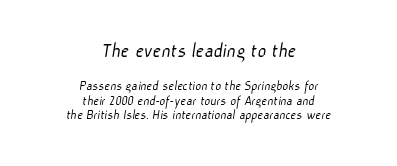
The baseline area is clear. Whoever set this made the first block the dominant, larger element. Is the letter spacing exaggerated? No — it looks like the ordinary default. The typesetter chose a symmetrical, centered arrangement here.
